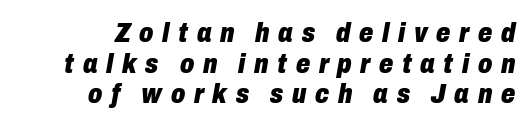
Q: Is the text bold? A: Yes.
Q: Is the text italic (slanted)? A: Yes, it leans right by about 10 degrees.
Q: Is the text underlined? A: No.
Q: Is the spacing between letters normal or unusually wide? A: Unusually wide.
Q: Is the spacing between lines tight, normal or loose? A: Tight.
Q: Width (condensed, normal, or wide)? A: Condensed.
Q: Stroke contrast? A: Low.
Q: x-height? A: Medium.
Q: Monospaced? A: No.
